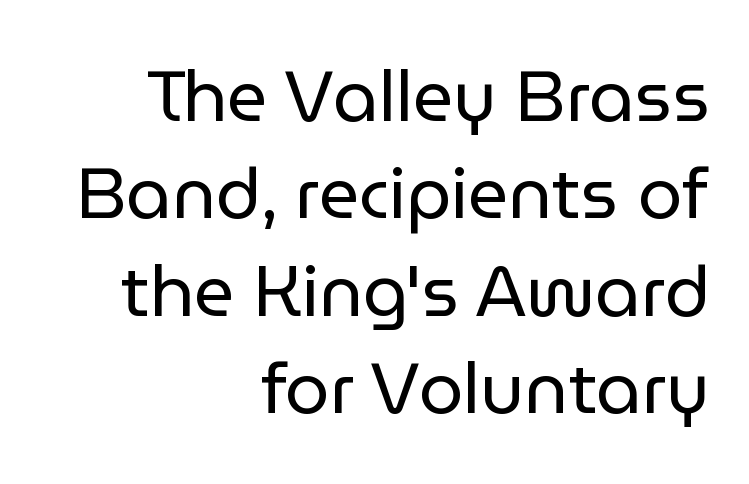
{"serif": "no", "italic": "no", "bold": "no", "weight": "regular", "width": "normal", "stroke_contrast": "low", "x_height": "medium", "monospaced": "no", "underline": "no", "align": "right", "line_spacing": "normal", "line_spacing_ratio": 1.37, "letter_spacing": "normal", "letter_spacing_em": 0.0, "glyph_px": 71}
